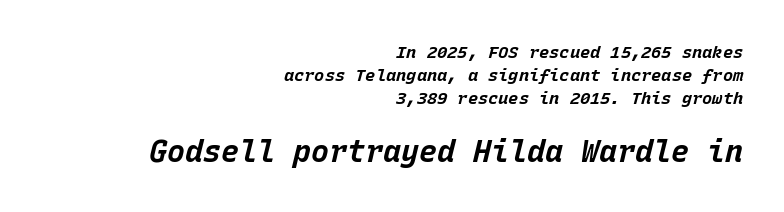
You could call the tracking neutral — neither tight nor loose. Posture: slanted. Looks like terminal output: every glyph gets an equal slot. The words here are not underlined.
